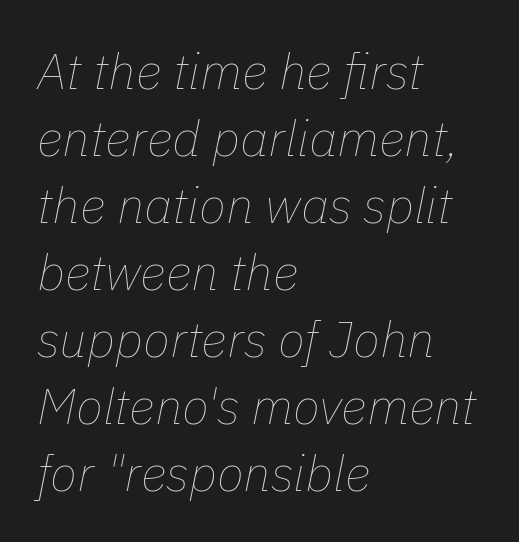
The type is set solid horizontally, with unmodified tracking. In terms of leading, this rendering sits right in the middle. Here the designer chose a conventional face with non-uniform glyph widths. The characters are drawn with everyday or finer stroke widths.
